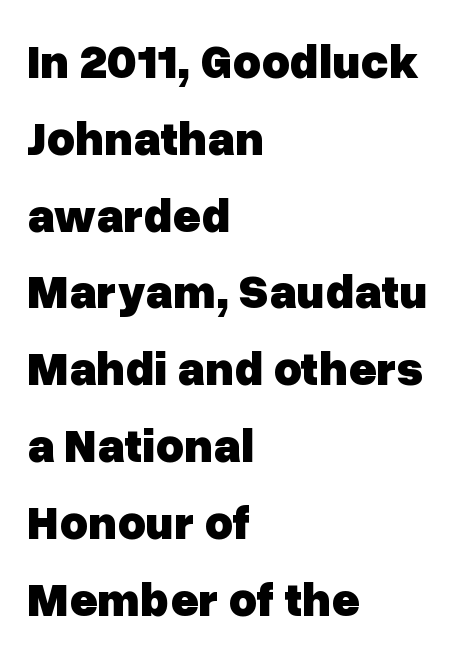
The image shows 48 px heavy sans-serif type, upright; set left-aligned, normal line spacing (1.6x), normal letter spacing, not underlined; low stroke contrast and a medium x-height.
